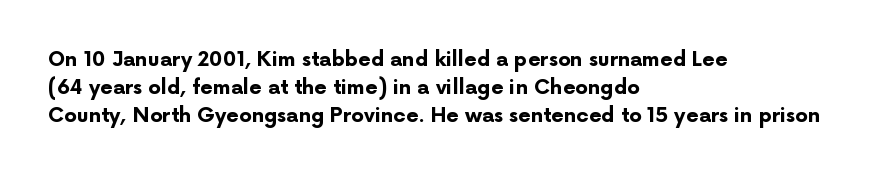
Its strokes are broad and dark, the hallmark of bold type. Plain, unruled lines of type. The paragraph shown leans on its left margin. Reading down the column, the eye jumps a familiar distance to each next line. Vertical strokes here are truly vertical.
